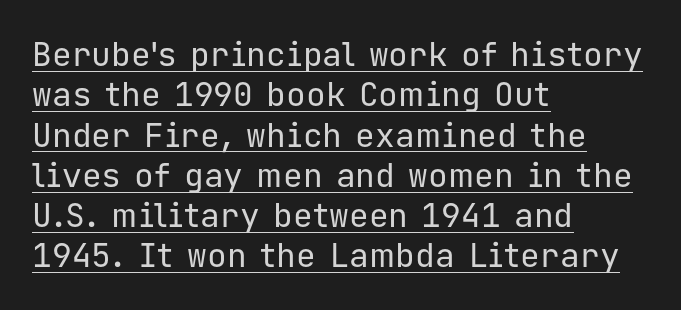
Q: Is the text bold? A: No.
Q: Is the text italic (slanted)? A: No, it is upright.
Q: Is the typeface a serif or a sans-serif typeface? A: Sans-serif.
Q: Is the text underlined? A: Yes.
Q: How is the paragraph aligned? A: Left-aligned.
Q: Is the spacing between letters normal or unusually wide? A: Normal.
Q: Width (condensed, normal, or wide)? A: Normal.
Q: Stroke contrast? A: Low.
Q: x-height? A: Medium.
Q: Monospaced? A: Yes.
